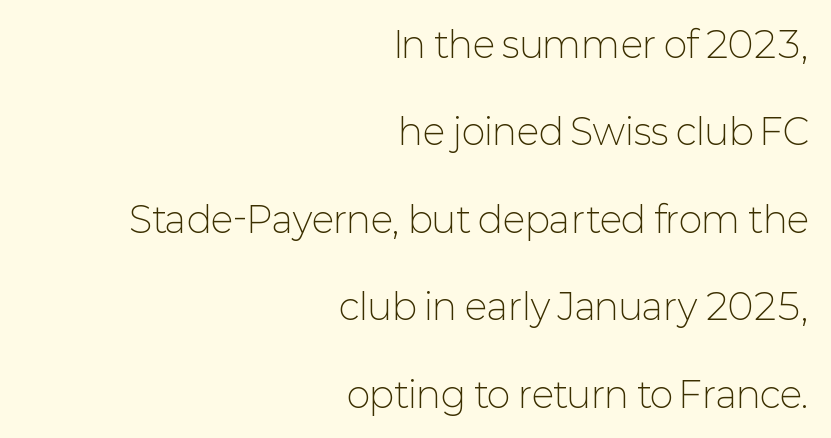
The image shows 36 px light sans-serif type, upright; set right-aligned, loose line spacing (2.43x), normal letter spacing, not underlined; low stroke contrast and a medium x-height.
